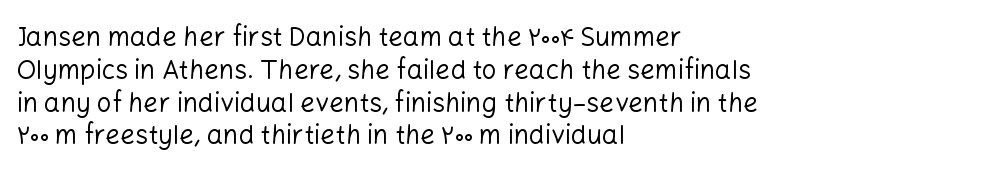
Check the space under the baseline: it is left empty. Posture: upright roman. Is the type heavy? It reads as light-to-regular instead. One-word summary of the alignment: left. The line-height multiplier appears to be the usual default.
